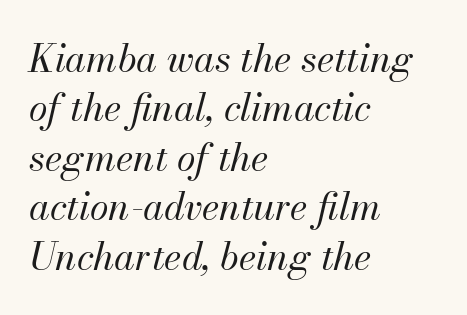
The image shows 38 px regular-weight type, italic (leaning right); set left-aligned, normal line spacing (1.3x), normal letter spacing, not underlined; medium stroke contrast and a small x-height.
